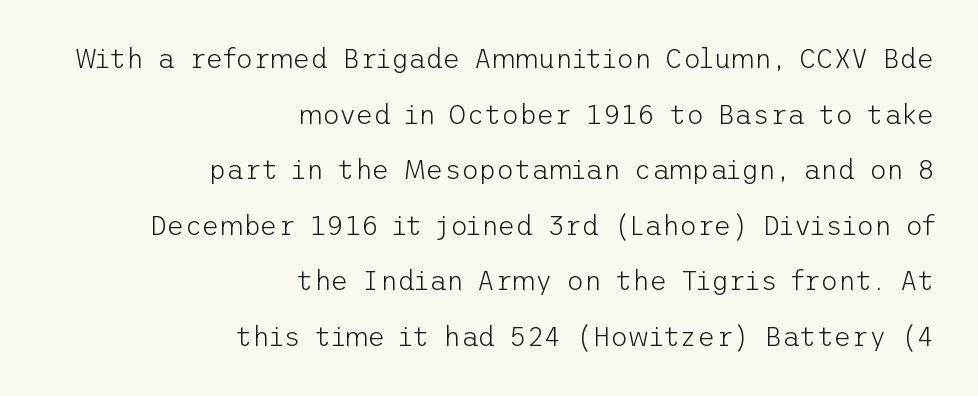
The image shows 27 px text type, upright; set right-aligned, loose line spacing (2.06x), normal letter spacing, not underlined.
